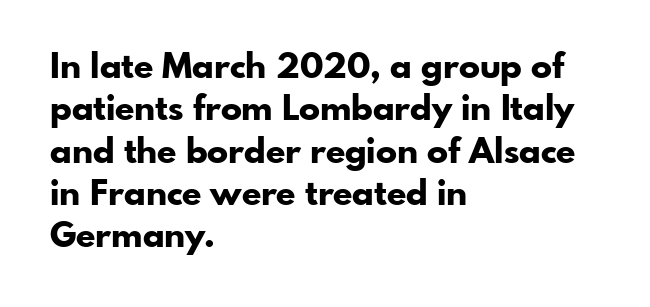
Teacher's note: observe the even left margin — that is flush-left alignment. Note: no serifs on the glyphs. The space beneath each line is pristine and unruled. Posture: straight, roman, zero tilt. As a designer I'd log this as weight 700, bold.
